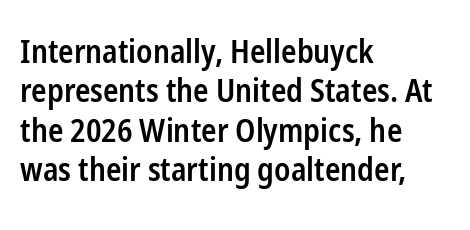
The type is set solid horizontally, with unmodified tracking. Underlining? Definitely not there. A typesetter would label this face a sans. In terms of posture, this sample is upright. Bold? Not quite — semibold, heavier than regular but stopping short. The face used here is proportionally spaced, like ordinary book or web type.
